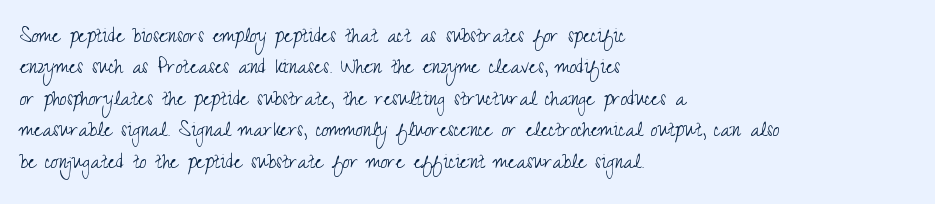
The image shows 24 px text type, upright; set left-aligned, normal line spacing (1.31x), normal letter spacing, not underlined.
